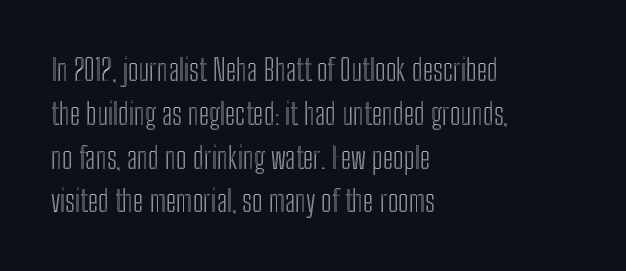
Q: Is the text italic (slanted)? A: No, it is upright.
Q: Is the text underlined? A: No.
Q: How is the paragraph aligned? A: Left-aligned.
Q: Is the spacing between letters normal or unusually wide? A: Normal.
Q: Is the spacing between lines tight, normal or loose? A: Normal.
Q: Width (condensed, normal, or wide)? A: Condensed.
Q: x-height? A: Medium.
Q: Monospaced? A: No.
